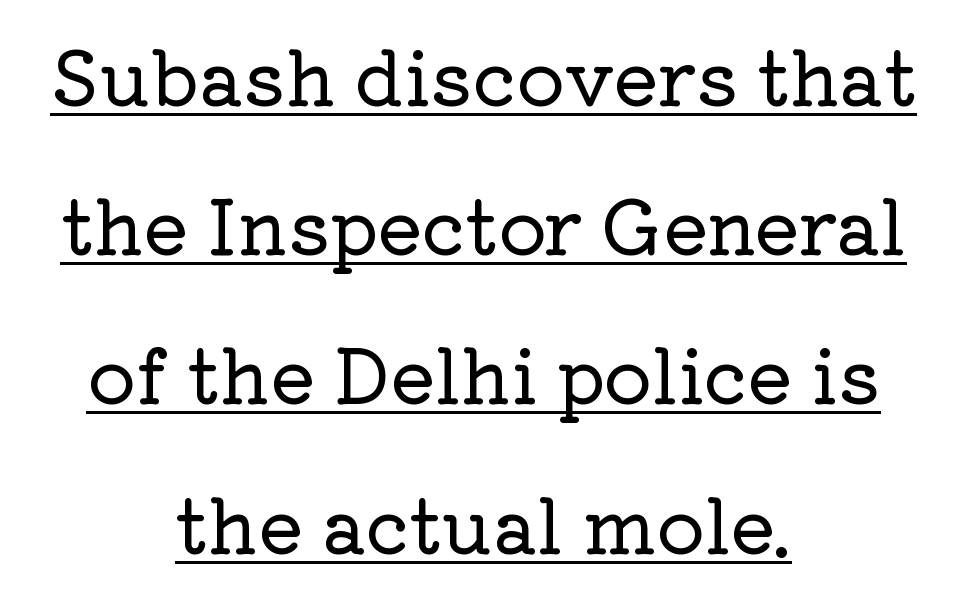
{"serif": "yes", "italic": "no", "width": "normal", "stroke_contrast": "low", "x_height": "medium", "monospaced": "no", "underline": "yes", "align": "center", "line_spacing": "loose", "line_spacing_ratio": 1.99, "letter_spacing": "normal", "letter_spacing_em": 0.0, "glyph_px": 75}
